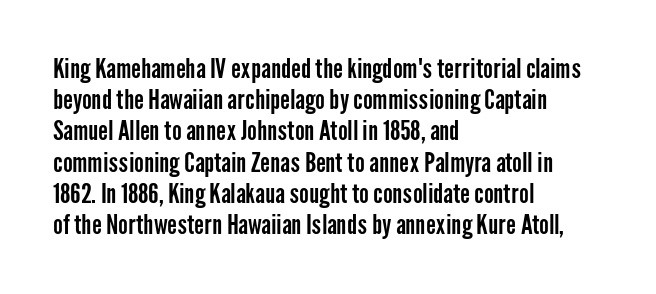
Q: Is the text italic (slanted)? A: No, it is upright.
Q: Is the text underlined? A: No.
Q: How is the paragraph aligned? A: Left-aligned.
Q: Is the spacing between letters normal or unusually wide? A: Normal.
